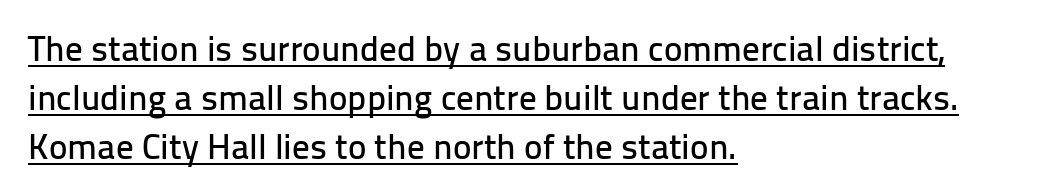
Reading down the block, your eye returns to a fixed left position each line. Typographically, this falls in the sans-serif category. The tracking reads as untouched default to a designer's eye. A typographer would call this underscored text. Vertically, the passage feels balanced, rows spaced as you'd expect.
